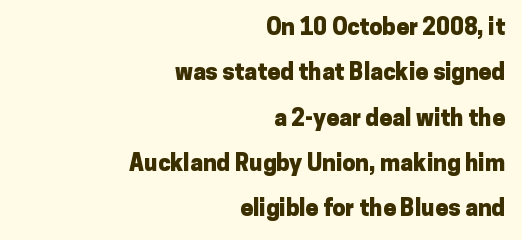
The image shows 23 px bold type, upright; set right-aligned, loose line spacing (1.97x), normal letter spacing, not underlined.
